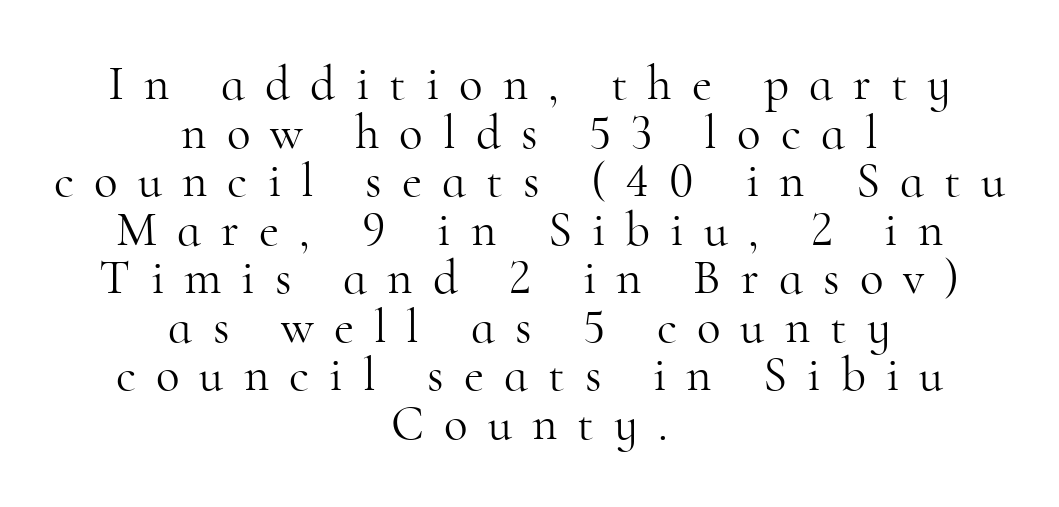
The image shows 49 px light serif type, upright; set centered, tight line spacing (0.99x), unusually wide letter spacing (+0.41 em), not underlined; high stroke contrast and a small x-height.
